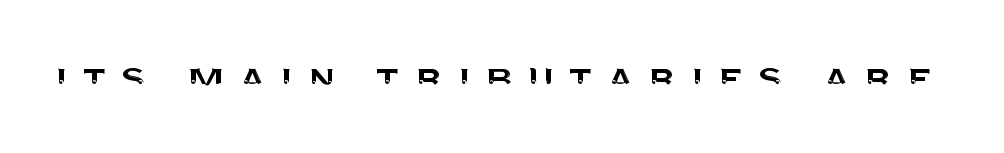
{"serif": "no", "italic": "no", "width": "normal", "stroke_contrast": "medium", "x_height": "large", "monospaced": "no", "underline": "no", "letter_spacing": "wide", "letter_spacing_em": 0.3, "glyph_px": 45}
